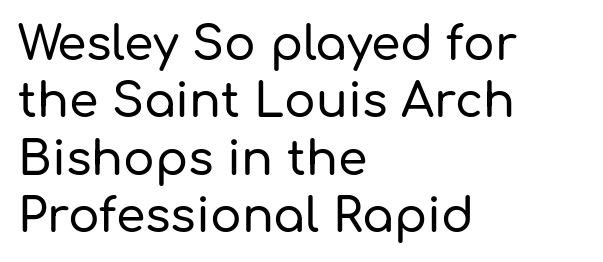
Looks like regular typesetting: each glyph gets only the width it needs. Inter-character spacing is left at the font's built-in metrics. What kind of face is this? One without serifs — a sans. This is the regular roman posture of the typeface.
